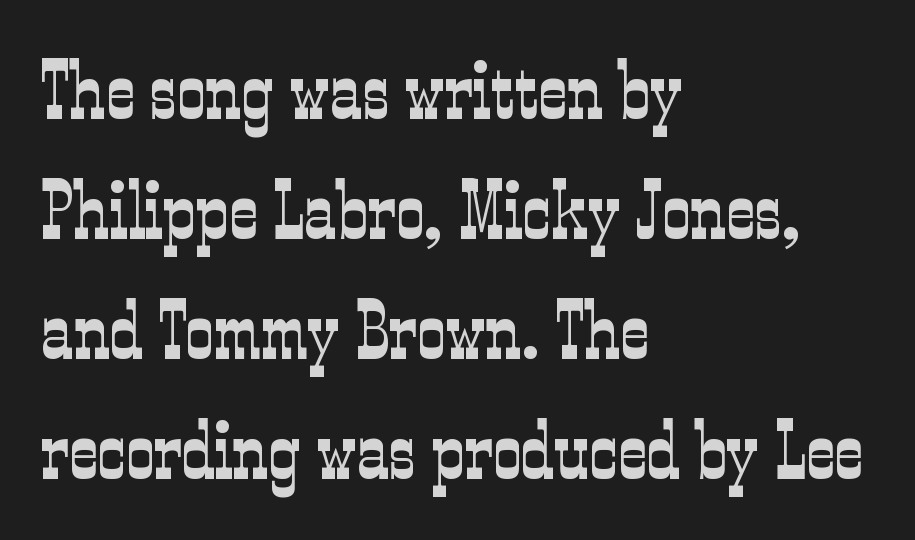
To sum up the face: it has serifs. Reading down the column, the eye jumps a familiar distance to each next line. The rendering uses natural spacing where letterforms have individual widths. This sample uses plain, unmodified letter spacing. No chunkiness to these letters — they're not bold. This sample uses an upright cut, with every glyph sitting square on the baseline.
